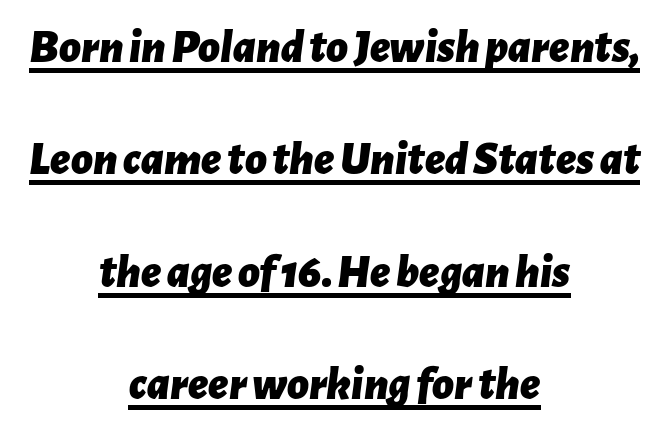
The image shows 47 px bold type, italic (leaning right); set centered, loose line spacing (2.39x), normal letter spacing, underlined; low stroke contrast and a medium x-height.
